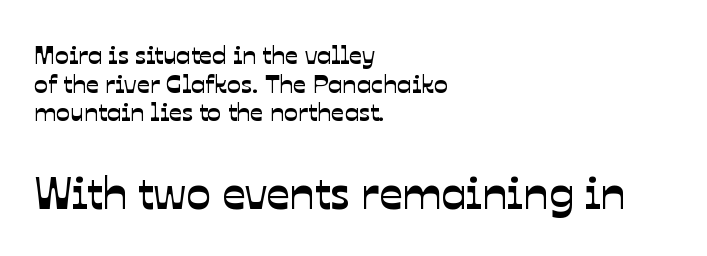
Q: Is the typeface a serif or a sans-serif typeface? A: Sans-serif.
Q: Is the text underlined? A: No.
Q: How is the paragraph aligned? A: Left-aligned.
Q: Is the spacing between letters normal or unusually wide? A: Normal.
Q: Is the spacing between lines tight, normal or loose? A: Tight.
Q: Which block of text is set in a larger size, the first (top) or the second (bottom)? A: The second (bottom) one.
Q: Width (condensed, normal, or wide)? A: Normal.
Q: Stroke contrast? A: Low.
Q: x-height? A: Medium.
Q: Monospaced? A: No.
